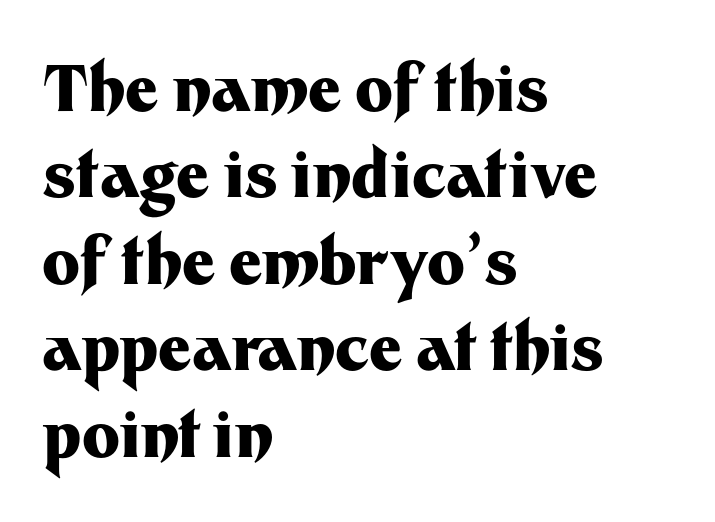
Q: Is the text bold? A: Yes.
Q: Is the text italic (slanted)? A: No, it is upright.
Q: Is the typeface a serif or a sans-serif typeface? A: Sans-serif.
Q: Is the text underlined? A: No.
Q: How is the paragraph aligned? A: Left-aligned.
Q: Is the spacing between letters normal or unusually wide? A: Normal.
Q: Is the spacing between lines tight, normal or loose? A: Normal.
Q: Width (condensed, normal, or wide)? A: Normal.
Q: Stroke contrast? A: Medium.
Q: x-height? A: Medium.
Q: Monospaced? A: No.
